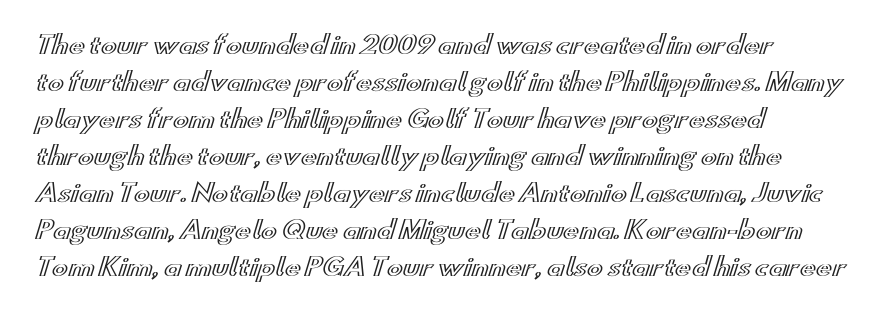
Q: Is the text italic (slanted)? A: Yes.
Q: Is the text underlined? A: No.
Q: How is the paragraph aligned? A: Left-aligned.
Q: Is the spacing between letters normal or unusually wide? A: Normal.
Q: Is the spacing between lines tight, normal or loose? A: Normal.
